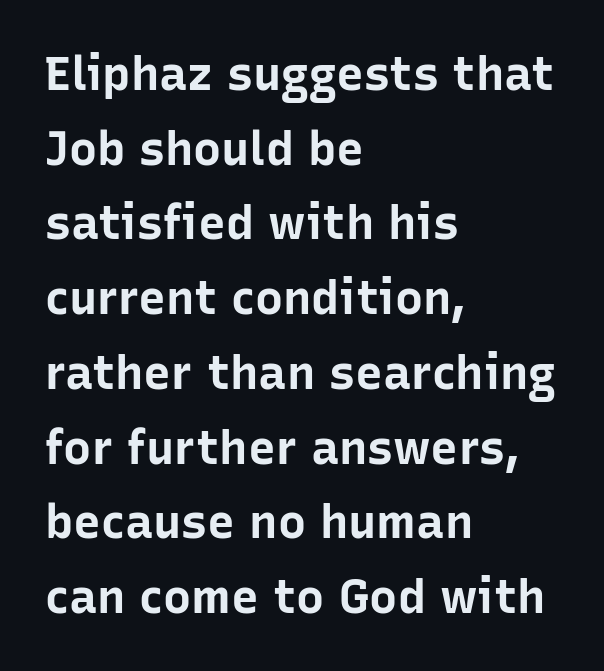
Q: Is the text bold? A: Yes.
Q: Is the text italic (slanted)? A: No, it is upright.
Q: Is the typeface a serif or a sans-serif typeface? A: Sans-serif.
Q: Is the text underlined? A: No.
Q: How is the paragraph aligned? A: Left-aligned.
Q: Is the spacing between letters normal or unusually wide? A: Normal.
Q: Is the spacing between lines tight, normal or loose? A: Normal.
Q: Width (condensed, normal, or wide)? A: Normal.
Q: Stroke contrast? A: Low.
Q: x-height? A: Medium.
Q: Monospaced? A: No.
